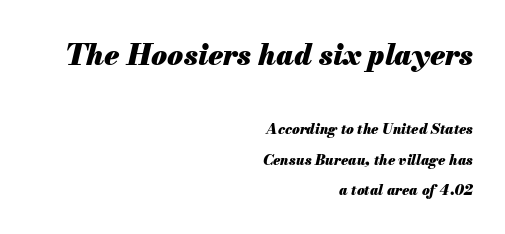
{"italic": "yes", "lean": "right", "slant_degrees": 13, "bold": "yes", "weight": "heavy", "width": "normal", "stroke_contrast": "medium", "x_height": "small", "monospaced": "no", "underline": "no", "align": "right", "line_spacing": "loose", "line_spacing_ratio": 2.18, "letter_spacing": "normal", "letter_spacing_em": 0.0, "larger_block": "first", "size_ratio": 2.07, "glyph_px": 29}
